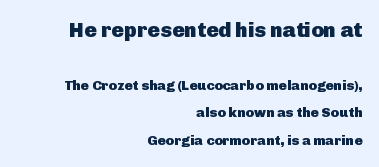
Q: Is the text bold? A: Yes.
Q: Is the text italic (slanted)? A: No, it is upright.
Q: Is the text underlined? A: No.
Q: How is the paragraph aligned? A: Right-aligned.
Q: Is the spacing between letters normal or unusually wide? A: Normal.
Q: Is the spacing between lines tight, normal or loose? A: Loose.
Q: Which block of text is set in a larger size, the first (top) or the second (bottom)? A: The first (top) one.
